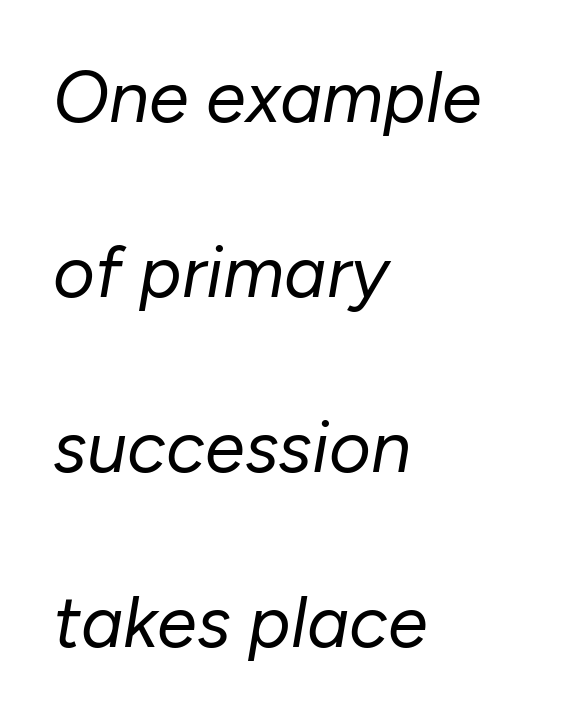
{"italic": "yes", "lean": "right", "slant_degrees": 10, "bold": "no", "weight": "regular", "width": "normal", "stroke_contrast": "low", "x_height": "medium", "monospaced": "no", "underline": "no", "align": "left", "line_spacing": "loose", "line_spacing_ratio": 2.43, "letter_spacing": "normal", "letter_spacing_em": 0.0, "glyph_px": 72}
